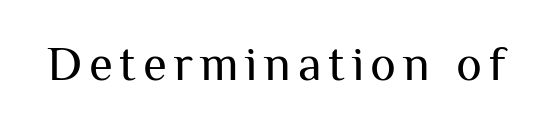
{"serif": "no", "italic": "no", "bold": "no", "weight": "regular", "width": "normal", "stroke_contrast": "medium", "x_height": "medium", "monospaced": "no", "underline": "no", "glyph_px": 49}
